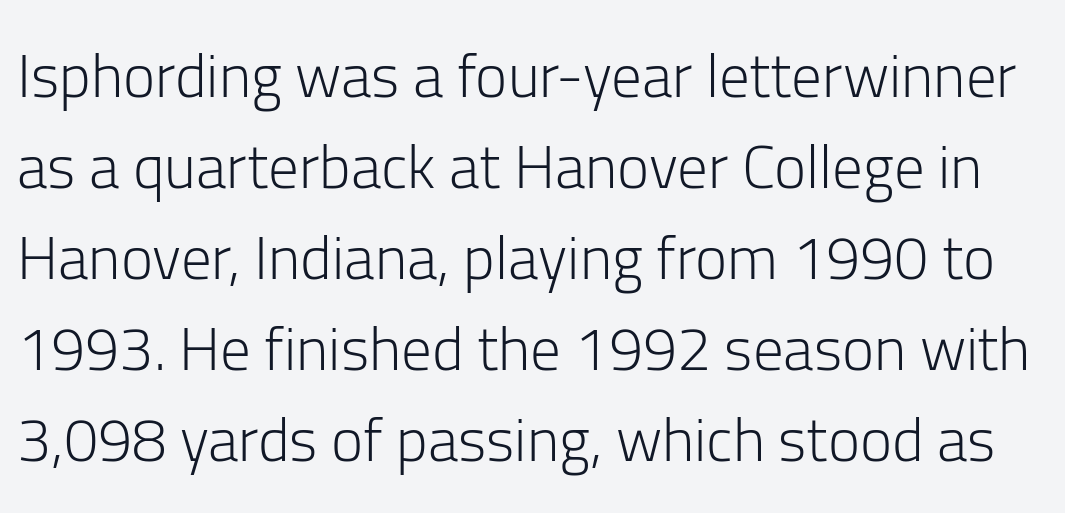
The rendering uses natural spacing where letterforms have individual widths. This rendering leaves character spacing at its baseline value. Quick note: not italic, upright. Compared with typical paragraphs, the rows here are spaced about the same. No chunkiness to these letters — they're not bold.
